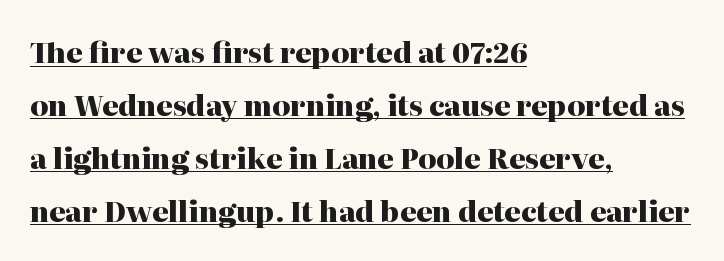
{"serif": "yes", "italic": "no", "bold": "yes", "weight": "heavy", "width": "normal", "stroke_contrast": "high", "x_height": "medium", "monospaced": "no", "underline": "yes", "align": "left", "line_spacing_ratio": 1.89, "letter_spacing": "normal", "letter_spacing_em": 0.0, "glyph_px": 28}
